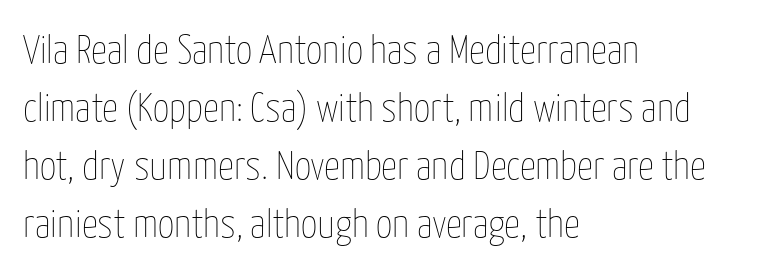
Q: Is the text bold? A: No.
Q: Is the text italic (slanted)? A: No, it is upright.
Q: Is the text underlined? A: No.
Q: How is the paragraph aligned? A: Left-aligned.
Q: Is the spacing between letters normal or unusually wide? A: Normal.
Q: Is the spacing between lines tight, normal or loose? A: Normal.
Q: Width (condensed, normal, or wide)? A: Condensed.
Q: Stroke contrast? A: Low.
Q: x-height? A: Medium.
Q: Monospaced? A: No.
